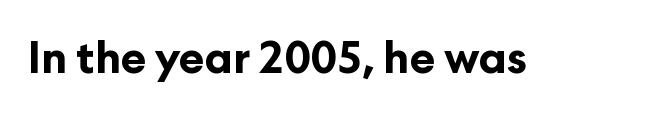
I'd call this a sans setting — the letters go barefoot. It's the straight-up-and-down kind of type. This rendering leaves character spacing at its baseline value. The face used here is proportionally spaced, like ordinary book or web type. Heft: maximum for text — a bold. Clear beneath every line of the passage.
